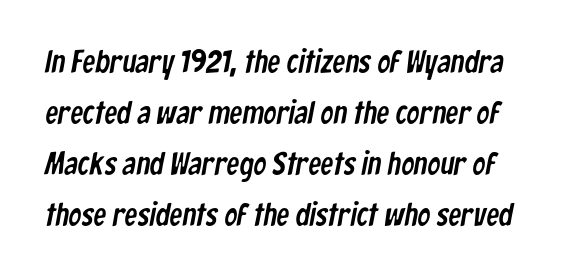
{"serif": "no", "width": "condensed", "stroke_contrast": "low", "x_height": "medium", "monospaced": "no", "underline": "no", "line_spacing": "normal", "line_spacing_ratio": 1.59, "letter_spacing": "normal", "letter_spacing_em": 0.0, "glyph_px": 32}
